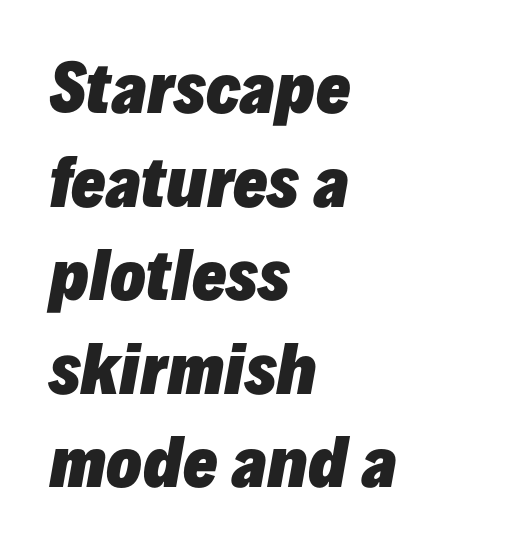
Q: Is the text bold? A: Yes.
Q: Is the text italic (slanted)? A: Yes, it leans right by about 10 degrees.
Q: Is the text underlined? A: No.
Q: How is the paragraph aligned? A: Left-aligned.
Q: Is the spacing between letters normal or unusually wide? A: Normal.
Q: Is the spacing between lines tight, normal or loose? A: Normal.
Q: Width (condensed, normal, or wide)? A: Normal.
Q: Stroke contrast? A: Low.
Q: x-height? A: Medium.
Q: Monospaced? A: No.
